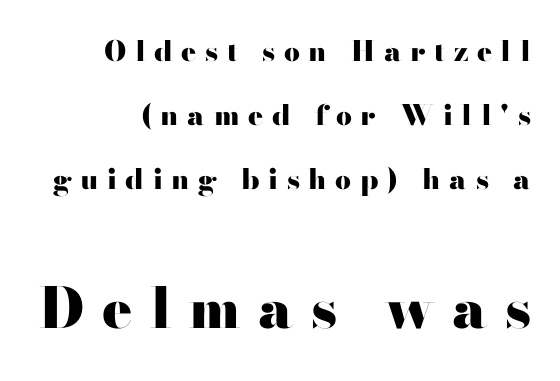
{"serif": "no", "italic": "no", "bold": "yes", "weight": "heavy", "width": "wide", "stroke_contrast": "high", "x_height": "small", "monospaced": "no", "underline": "no", "align": "right", "line_spacing": "loose", "line_spacing_ratio": 2.28, "letter_spacing": "wide", "letter_spacing_em": 0.31, "larger_block": "second", "size_ratio": 2.0, "glyph_px": 56}
